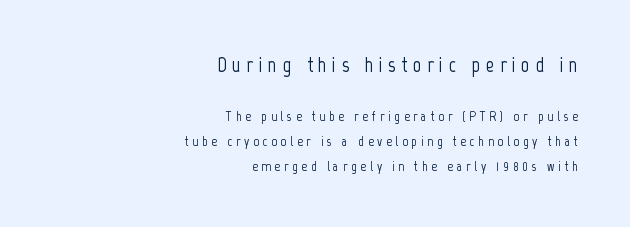
{"italic": "no", "underline": "no", "align": "right", "line_spacing_ratio": 1.8, "letter_spacing": "wide", "letter_spacing_em": 0.26, "larger_block": "first", "size_ratio": 1.5, "glyph_px": 21}
